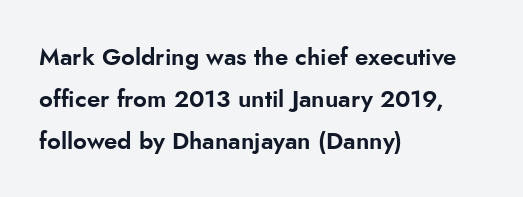
Bare-footed words on every line. Standard letterfit; no display-style spreading of the glyphs. These lines were composed using upright roman letters. The rendering anchors every line to the left-hand side.
